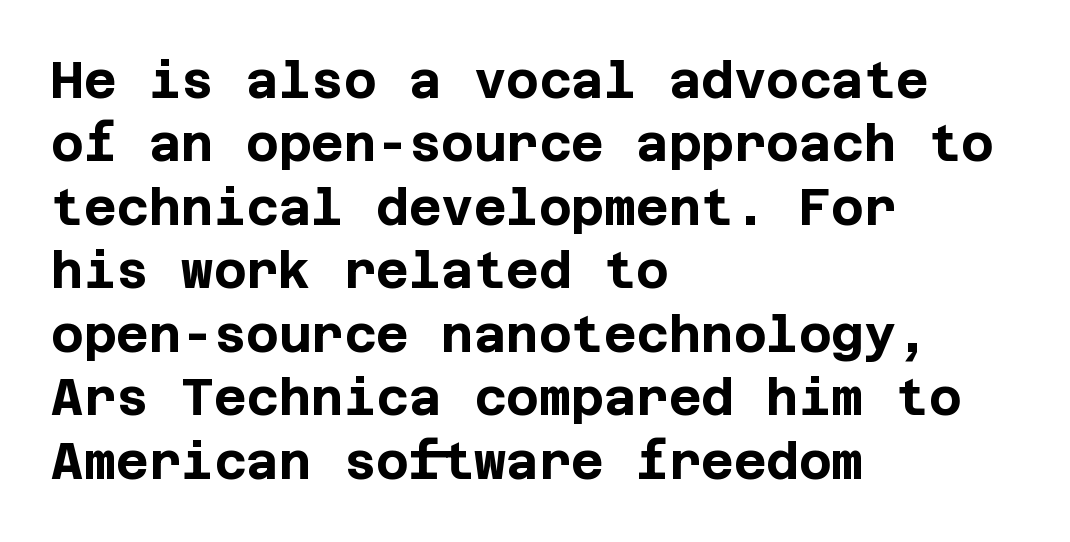
{"serif": "no", "italic": "no", "bold": "yes", "weight": "bold", "width": "normal", "stroke_contrast": "low", "x_height": "large", "underline": "no", "align": "left", "line_spacing": "normal", "line_spacing_ratio": 1.27, "letter_spacing": "normal", "letter_spacing_em": 0.0, "glyph_px": 50}
